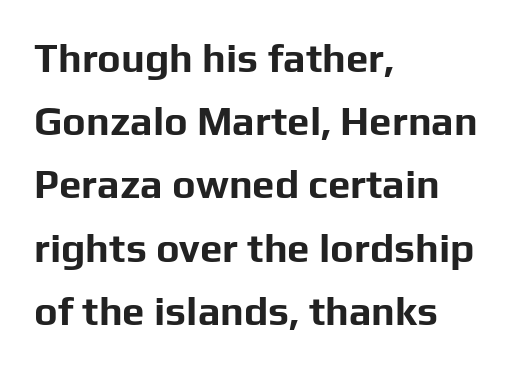
{"serif": "no", "italic": "no", "bold": "yes", "weight": "bold", "width": "normal", "stroke_contrast": "low", "x_height": "medium", "monospaced": "no", "underline": "no", "align": "left", "line_spacing": "normal", "line_spacing_ratio": 1.58, "letter_spacing": "normal", "letter_spacing_em": 0.0, "glyph_px": 40}
